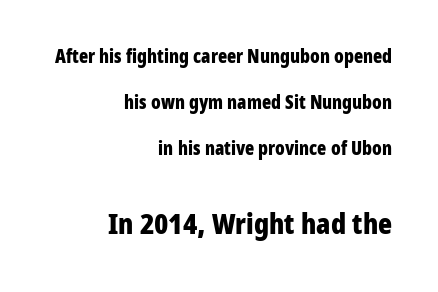
{"serif": "no", "italic": "no", "bold": "yes", "weight": "bold", "width": "condensed", "stroke_contrast": "low", "x_height": "medium", "monospaced": "no", "underline": "no", "align": "right", "line_spacing": "loose", "line_spacing_ratio": 2.43, "letter_spacing": "normal", "letter_spacing_em": 0.0, "larger_block": "second", "size_ratio": 1.53, "glyph_px": 29}
